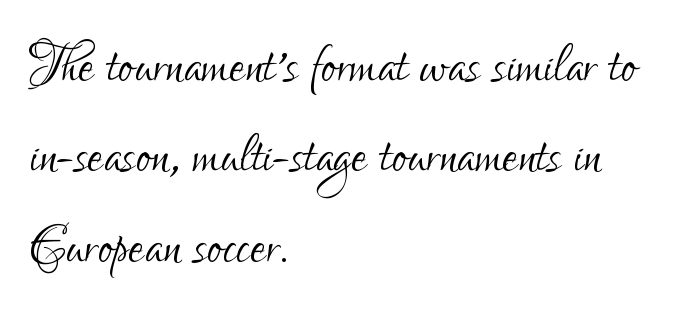
Typeset ragged right — the left edge is the straight one. Is this a heavy cut? Hardly; it is regular or lighter. I'd call this a sans setting — the letters go barefoot. Short note: letters normally spaced.
